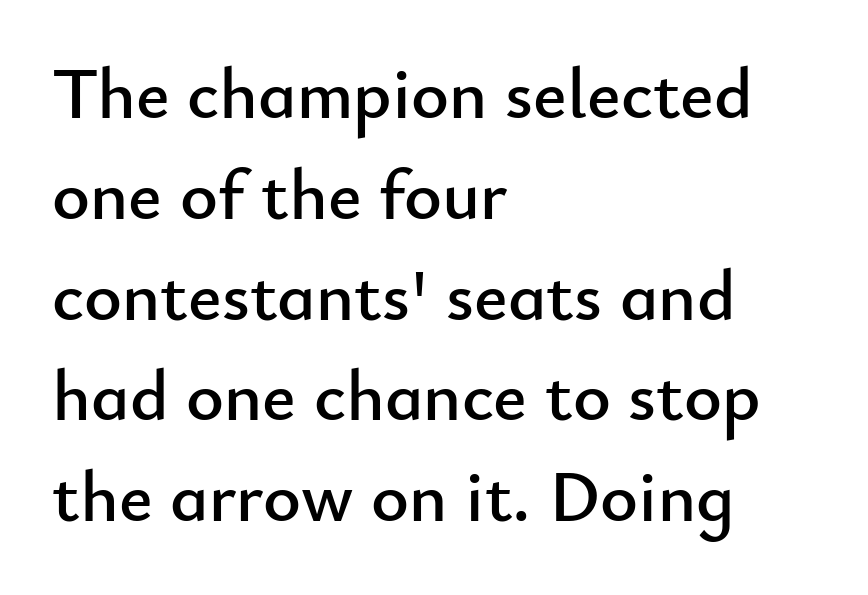
The image shows 72 px sans-serif type, upright; set left-aligned, normal line spacing (1.4x), normal letter spacing, not underlined; low stroke contrast and a small x-height.
